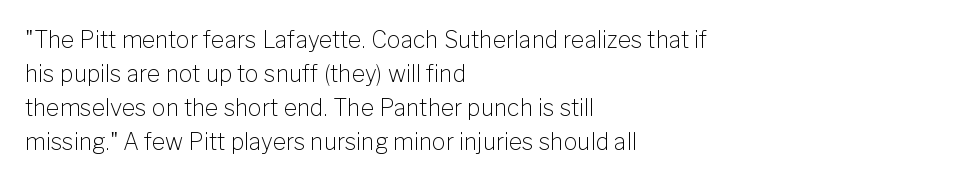
Q: Is the text bold? A: No.
Q: Is the text italic (slanted)? A: No, it is upright.
Q: Is the text underlined? A: No.
Q: How is the paragraph aligned? A: Left-aligned.
Q: Is the spacing between letters normal or unusually wide? A: Normal.
Q: Is the spacing between lines tight, normal or loose? A: Normal.
